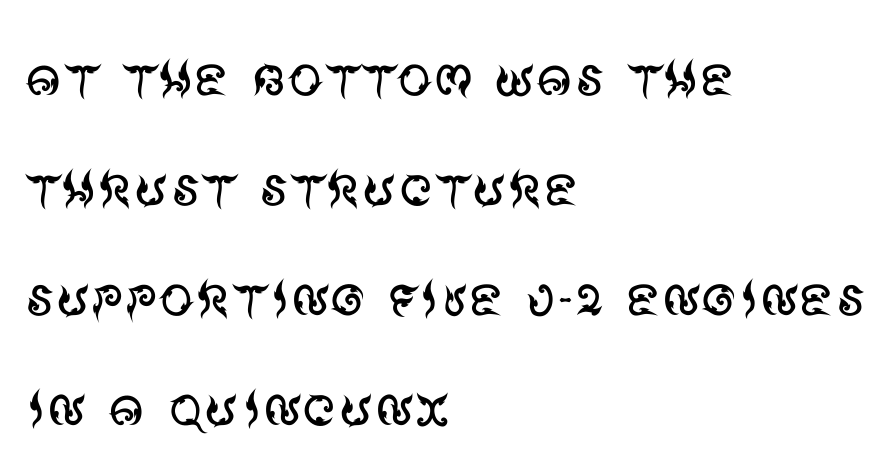
{"serif": "no", "italic": "no", "bold": "no", "weight": "regular", "width": "normal", "stroke_contrast": "medium", "x_height": "large", "monospaced": "no", "underline": "no", "align": "left", "line_spacing": "normal", "line_spacing_ratio": 1.57, "letter_spacing": "normal", "letter_spacing_em": 0.0, "glyph_px": 70}
